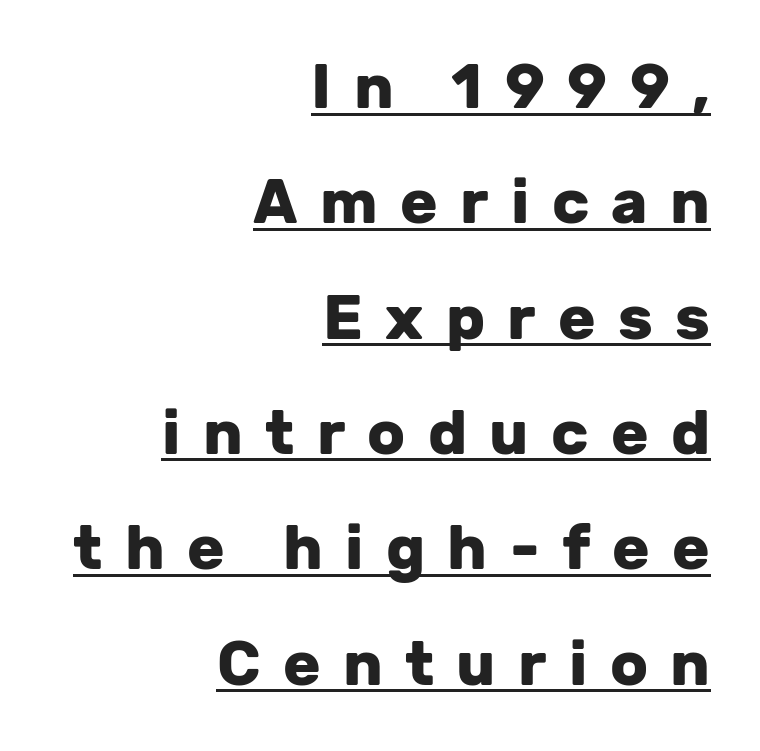
The typesetter has applied underlining to the passage shown. The axis of the letterforms is exactly vertical. One-word summary of the alignment: right. Think of a printed novel: that variable character pitch is what you see here. Short note: letters widely spaced. Font category for this specimen: sans-serif.
